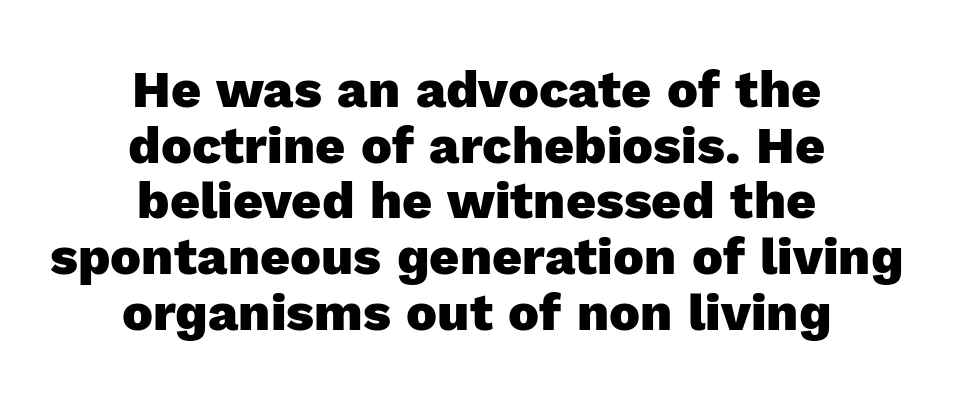
Q: Is the text bold? A: Yes.
Q: Is the text italic (slanted)? A: No, it is upright.
Q: Is the typeface a serif or a sans-serif typeface? A: Sans-serif.
Q: Is the text underlined? A: No.
Q: How is the paragraph aligned? A: Centered.
Q: Is the spacing between letters normal or unusually wide? A: Normal.
Q: Is the spacing between lines tight, normal or loose? A: Tight.
Q: Width (condensed, normal, or wide)? A: Normal.
Q: x-height? A: Medium.
Q: Monospaced? A: No.
